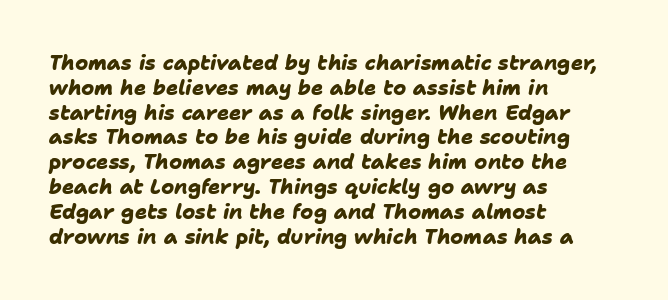
Q: Is the text bold? A: Yes.
Q: Is the text underlined? A: No.
Q: How is the paragraph aligned? A: Left-aligned.
Q: Is the spacing between letters normal or unusually wide? A: Normal.
